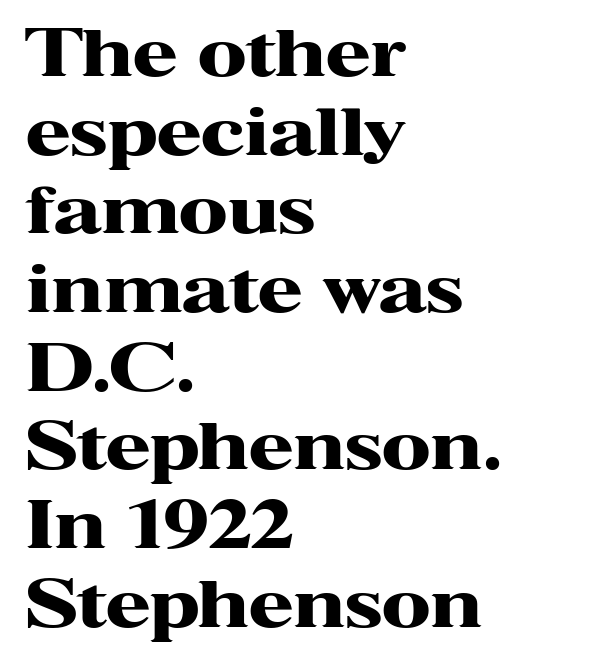
Heft: maximum for text — a bold. The letters stand straight up with perfectly vertical stems. Compared with a centered layout, this one pins lines to the left instead. There is no visible air inserted between adjacent glyphs. No word sits above an underline. What kind of face is this? One with serifs.
